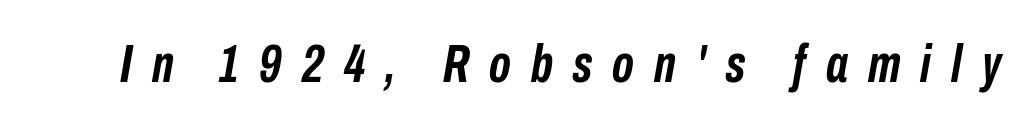
Q: Is the text bold? A: Yes.
Q: Is the text italic (slanted)? A: Yes, it leans right by about 10 degrees.
Q: Is the text underlined? A: No.
Q: Is the spacing between letters normal or unusually wide? A: Unusually wide.
Q: Width (condensed, normal, or wide)? A: Condensed.
Q: Stroke contrast? A: Low.
Q: x-height? A: Medium.
Q: Monospaced? A: No.
